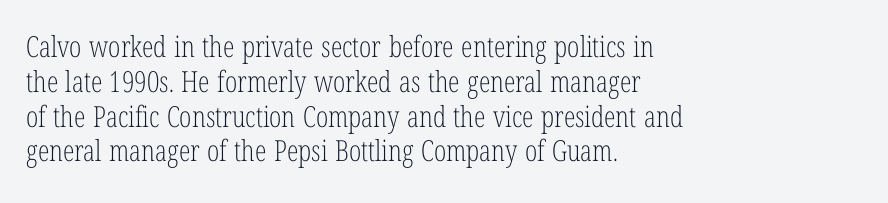
The image shows 29 px light, condensed serif type, upright; set left-aligned, line spacing 1.2x, normal letter spacing, not underlined; low stroke contrast and a medium x-height.
